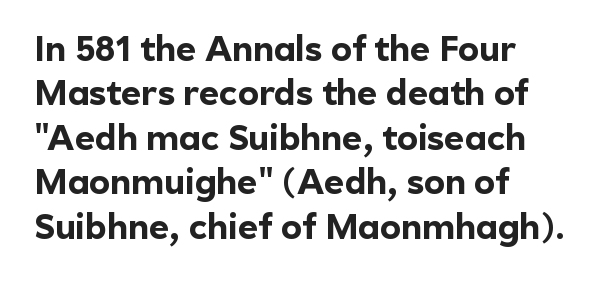
Q: Is the text bold? A: Yes.
Q: Is the text italic (slanted)? A: No, it is upright.
Q: Is the typeface a serif or a sans-serif typeface? A: Sans-serif.
Q: Is the text underlined? A: No.
Q: How is the paragraph aligned? A: Left-aligned.
Q: Is the spacing between letters normal or unusually wide? A: Normal.
Q: Is the spacing between lines tight, normal or loose? A: Normal.
Q: Width (condensed, normal, or wide)? A: Normal.
Q: x-height? A: Medium.
Q: Monospaced? A: No.
